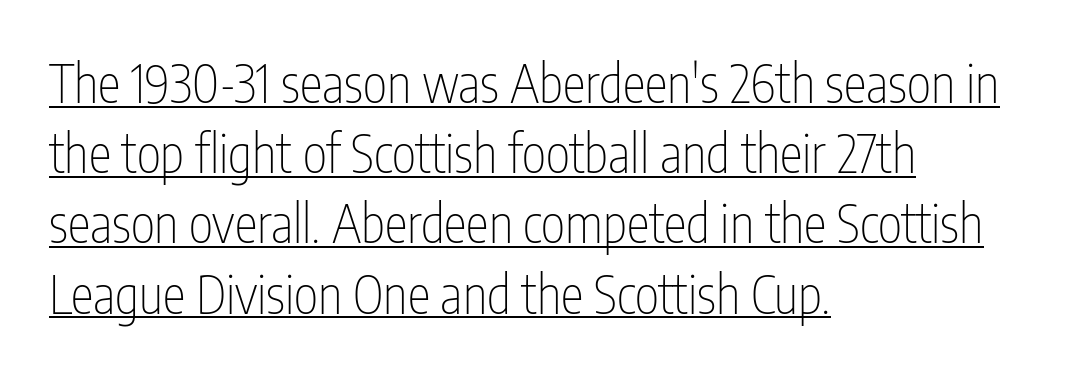
Each letter keeps its own natural width here, so spacing adapts to shape. This sample uses plain, unmodified letter spacing. Every row of glyphs begins at an identical x-position on the left. If you drew a line through each stem, it would be perfectly vertical. This rendering employs a face without finishing strokes, i.e., a sans-serif.
